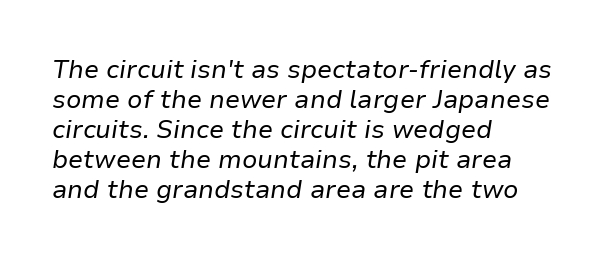
The image shows 25 px text type, italic (leaning right); set left-aligned, line spacing 1.2x, normal letter spacing, not underlined.
